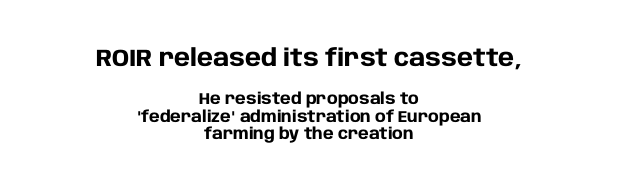
These lines huddle together more closely than default settings would place them. The more generous point size was reserved for the upper chunk. Inter-character spacing is left at the font's built-in metrics. A full-strength bold gives these letters their thick strokes. The lines in this sample share a center point and differ in where they start and stop. Only glyphs here, with clear space below each row.
